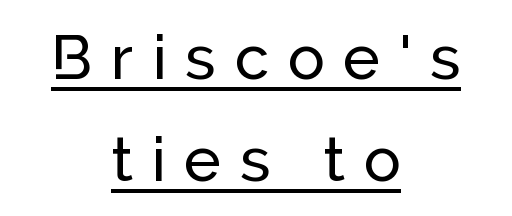
A normal amount of white space separates one row of letters from the next. The typesetter has applied underlining to the passage shown. Font category for this specimen: sans-serif. The rendering inserts visible extra space after every character.
